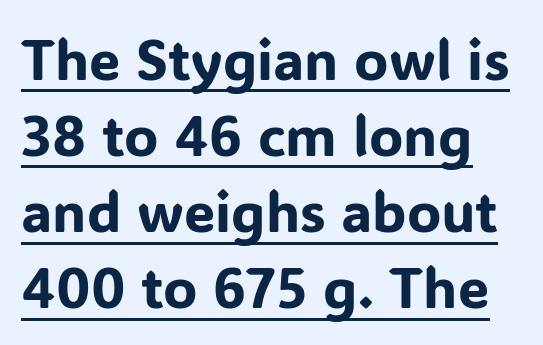
Q: Is the text italic (slanted)? A: No, it is upright.
Q: Is the typeface a serif or a sans-serif typeface? A: Sans-serif.
Q: Is the text underlined? A: Yes.
Q: Is the spacing between letters normal or unusually wide? A: Normal.
Q: Is the spacing between lines tight, normal or loose? A: Normal.
Q: Width (condensed, normal, or wide)? A: Normal.
Q: Stroke contrast? A: Low.
Q: x-height? A: Medium.
Q: Monospaced? A: No.
